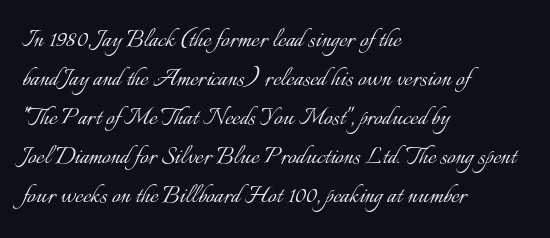
Q: Is the text bold? A: No.
Q: Is the text italic (slanted)? A: Yes.
Q: Is the text underlined? A: No.
Q: How is the paragraph aligned? A: Left-aligned.
Q: Is the spacing between letters normal or unusually wide? A: Normal.
Q: Is the spacing between lines tight, normal or loose? A: Normal.
Q: Width (condensed, normal, or wide)? A: Normal.
Q: Stroke contrast? A: Low.
Q: x-height? A: Small.
Q: Monospaced? A: No.
